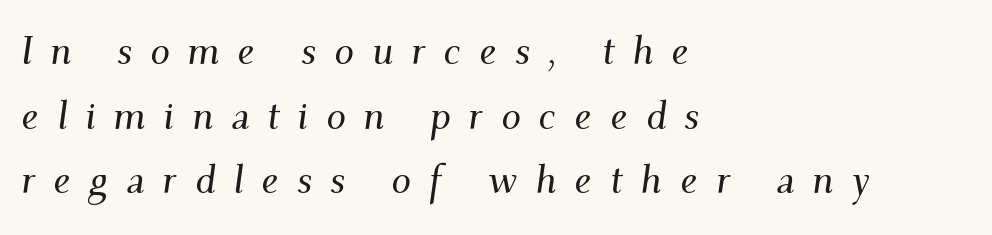
This rendering widens character spacing well past its baseline value. The letters advance in unequal steps, a hallmark of proportional type. Glance below the letters and you will spot only blank space. Does the type have serifs? Yes, each stem ends in a small foot. Each new line begins a customary step beneath the previous one.
